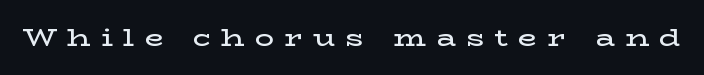
Q: Is the text bold? A: Semi-bold.
Q: Is the text italic (slanted)? A: No, it is upright.
Q: Is the text underlined? A: No.
Q: Is the spacing between letters normal or unusually wide? A: Unusually wide.
